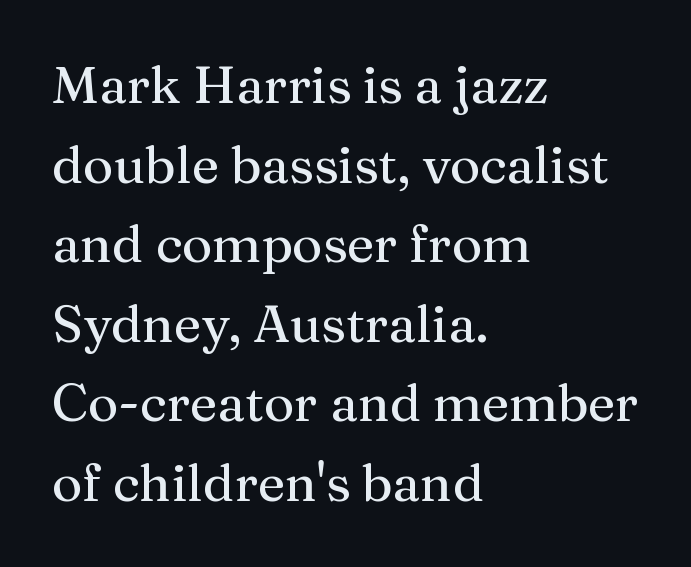
Q: Is the text italic (slanted)? A: No, it is upright.
Q: Is the typeface a serif or a sans-serif typeface? A: Serif.
Q: Is the text underlined? A: No.
Q: How is the paragraph aligned? A: Left-aligned.
Q: Is the spacing between letters normal or unusually wide? A: Normal.
Q: Is the spacing between lines tight, normal or loose? A: Normal.
Q: Width (condensed, normal, or wide)? A: Normal.
Q: Stroke contrast? A: Medium.
Q: x-height? A: Medium.
Q: Monospaced? A: No.
